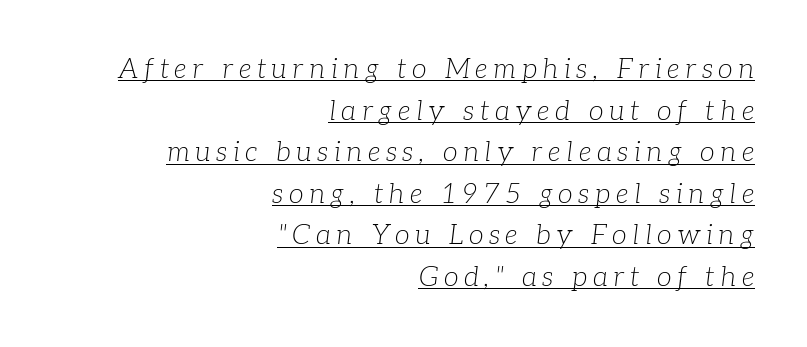
Q: Is the text bold? A: No.
Q: Is the text italic (slanted)? A: Yes, it leans right by about 7 degrees.
Q: Is the text underlined? A: Yes.
Q: How is the paragraph aligned? A: Right-aligned.
Q: Is the spacing between letters normal or unusually wide? A: Unusually wide.
Q: Is the spacing between lines tight, normal or loose? A: Normal.
